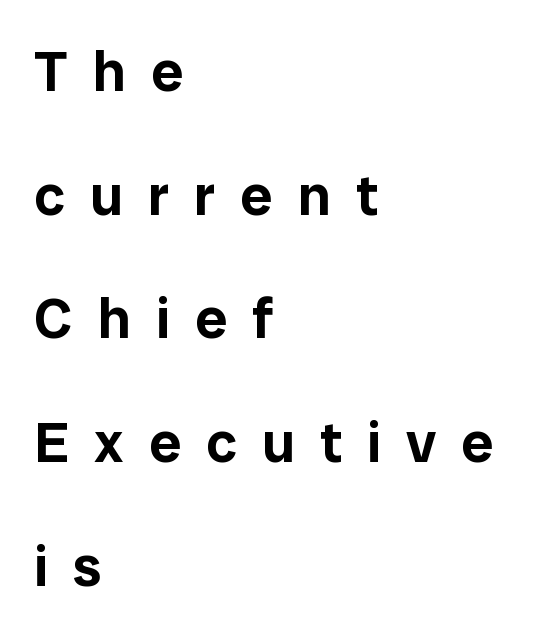
Q: Is the text italic (slanted)? A: No, it is upright.
Q: Is the typeface a serif or a sans-serif typeface? A: Sans-serif.
Q: Is the text underlined? A: No.
Q: How is the paragraph aligned? A: Left-aligned.
Q: Is the spacing between letters normal or unusually wide? A: Unusually wide.
Q: Is the spacing between lines tight, normal or loose? A: Loose.
Q: Width (condensed, normal, or wide)? A: Normal.
Q: Stroke contrast? A: Low.
Q: x-height? A: Medium.
Q: Monospaced? A: No.
